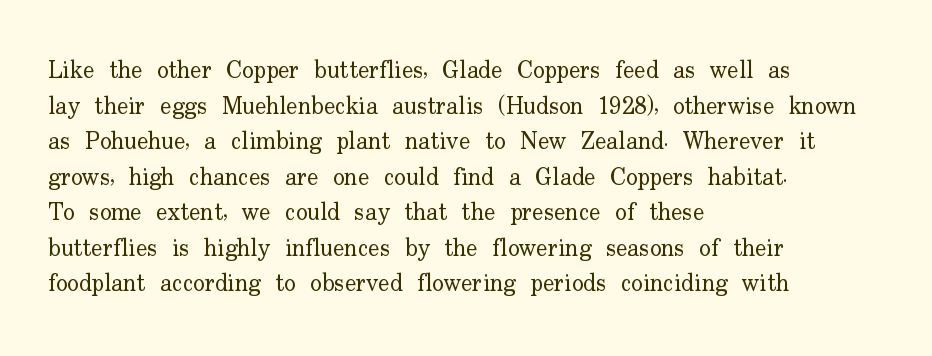
{"italic": "no", "bold": "no", "underline": "no", "align": "left", "line_spacing": "normal", "line_spacing_ratio": 1.48, "letter_spacing": "normal", "letter_spacing_em": 0.0, "glyph_px": 24}
